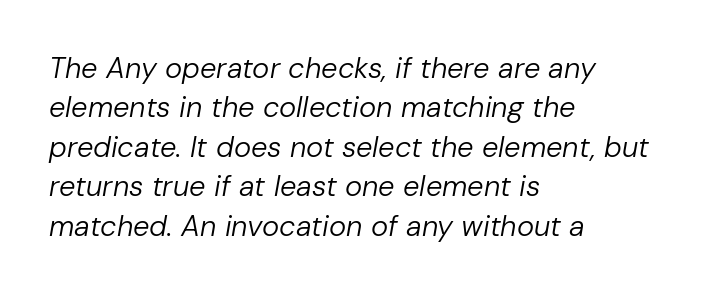
Caption: multi-line text, flush left, ragged right. Notice how the stems are inclined rather than vertical — that's the hallmark of italics. Has an underline been added? It has not. No heavy texture on the line: the type isn't bold. Normally led — the rows are evenly, conventionally spaced. Do the characters align in a grid? No, the font is proportional.
